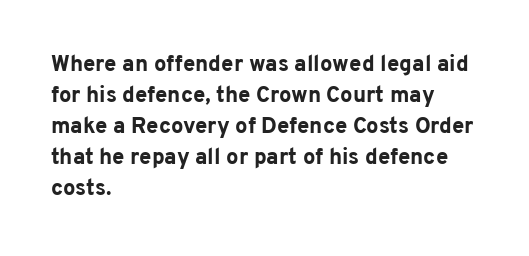
{"italic": "no", "bold": "yes", "underline": "no", "align": "left", "line_spacing": "normal", "line_spacing_ratio": 1.41, "letter_spacing": "normal", "letter_spacing_em": 0.0, "glyph_px": 22}
